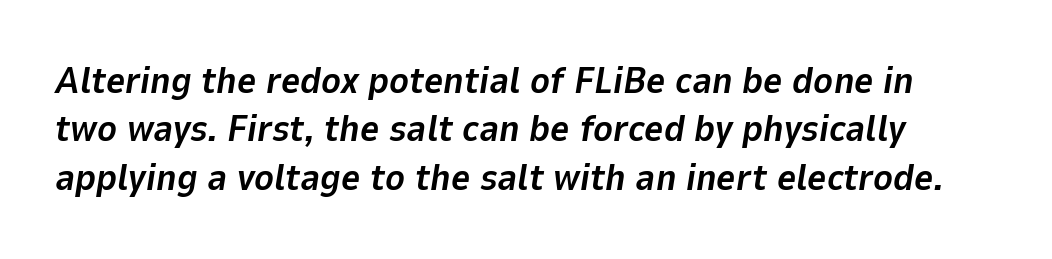
Q: Is the text bold? A: Yes.
Q: Is the text italic (slanted)? A: Yes, it leans right by about 9 degrees.
Q: Is the text underlined? A: No.
Q: Is the spacing between letters normal or unusually wide? A: Normal.
Q: Is the spacing between lines tight, normal or loose? A: Normal.
Q: Width (condensed, normal, or wide)? A: Normal.
Q: Stroke contrast? A: Low.
Q: x-height? A: Medium.
Q: Monospaced? A: No.
